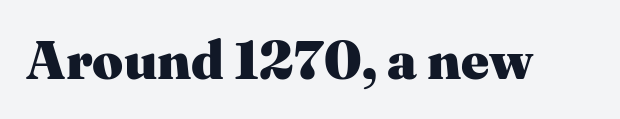
{"serif": "yes", "italic": "no", "bold": "yes", "weight": "heavy", "width": "normal", "stroke_contrast": "medium", "x_height": "medium", "monospaced": "no", "underline": "no", "letter_spacing": "normal", "letter_spacing_em": 0.0, "glyph_px": 54}
